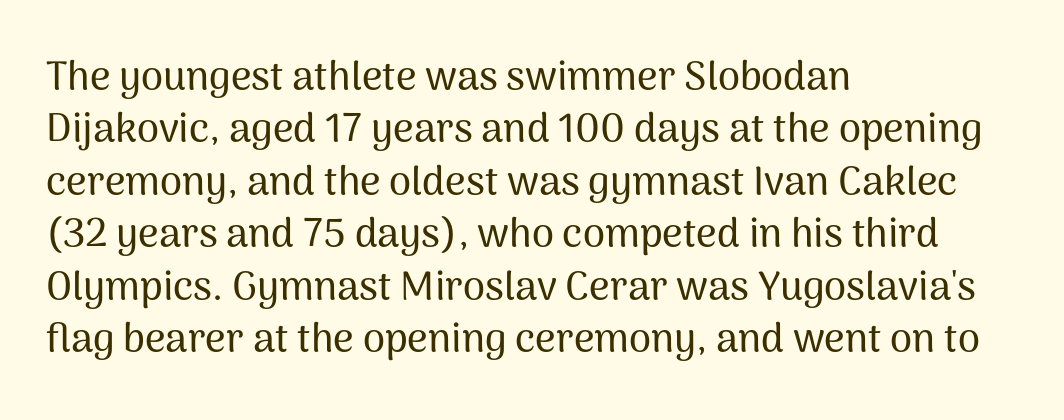
{"serif": "no", "italic": "no", "width": "normal", "stroke_contrast": "medium", "x_height": "medium", "monospaced": "no", "underline": "no", "align": "left", "line_spacing": "normal", "line_spacing_ratio": 1.31, "letter_spacing": "normal", "letter_spacing_em": 0.0, "glyph_px": 40}
